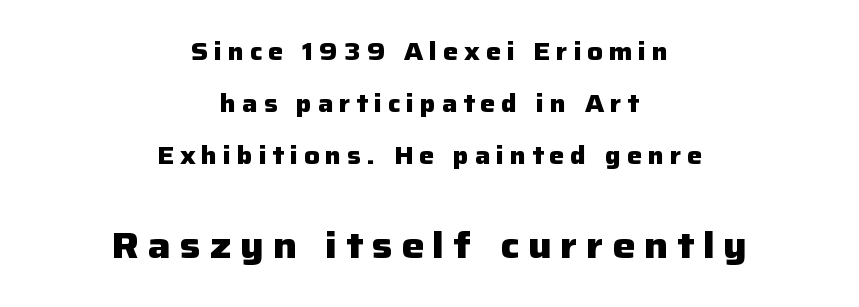
The image shows 36 px heavy sans-serif type, upright; set centered, loose line spacing (2.17x), unusually wide letter spacing (+0.24 em), not underlined; the second (bottom) block is 1.5x larger; low stroke contrast and a medium x-height.
